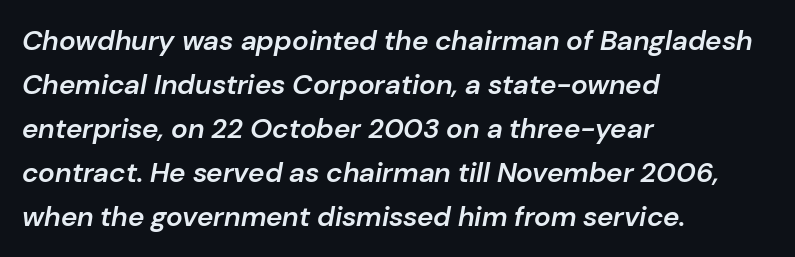
The image shows 28 px semibold type, italic (leaning right); set left-aligned, normal line spacing (1.57x), normal letter spacing, not underlined; low stroke contrast and a medium x-height.
